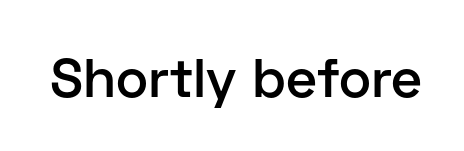
Underlining? Definitely not there. Examine the stroke ends and you'll find no serifs. Characters follow at the spacing the type designer built in. Typographic density is moderately raised because the face is semibold. Ascenders rise straight up at ninety degrees.
